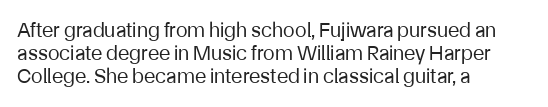
The foot of each line stays bare and open. Reading down the block, your eye returns to a fixed left position each line. Characters follow at the spacing the type designer built in. The letters look calm and open, with moderate or lighter stems. Italic? Not at all — the glyphs are vertical. The line-height multiplier appears low, near solid setting.
